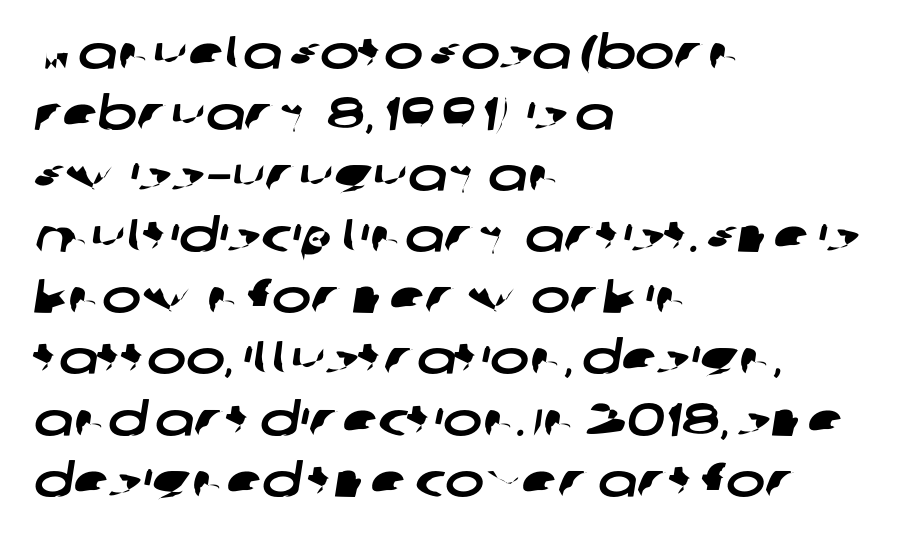
{"serif": "no", "width": "wide", "stroke_contrast": "low", "x_height": "large", "monospaced": "no", "underline": "no", "align": "left", "line_spacing": "normal", "line_spacing_ratio": 1.3, "letter_spacing": "normal", "letter_spacing_em": 0.0, "glyph_px": 47}
